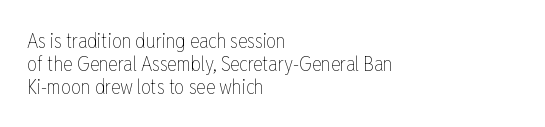
{"italic": "no", "bold": "no", "underline": "no", "align": "left", "line_spacing": "tight", "line_spacing_ratio": 1.14, "letter_spacing": "normal", "letter_spacing_em": 0.0, "glyph_px": 20}
